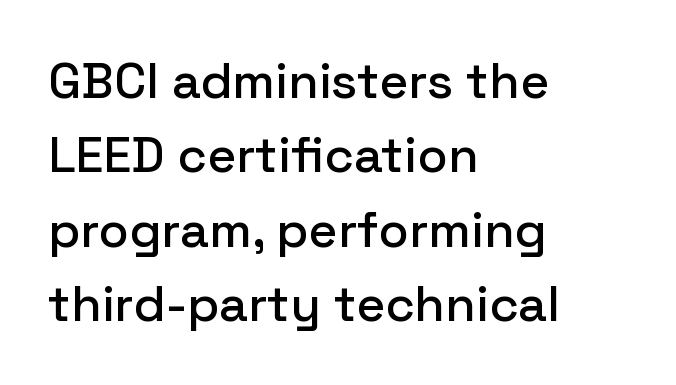
Q: Is the text italic (slanted)? A: No, it is upright.
Q: Is the typeface a serif or a sans-serif typeface? A: Sans-serif.
Q: Is the text underlined? A: No.
Q: How is the paragraph aligned? A: Left-aligned.
Q: Is the spacing between letters normal or unusually wide? A: Normal.
Q: Is the spacing between lines tight, normal or loose? A: Normal.
Q: Width (condensed, normal, or wide)? A: Normal.
Q: Stroke contrast? A: Low.
Q: x-height? A: Medium.
Q: Monospaced? A: No.
